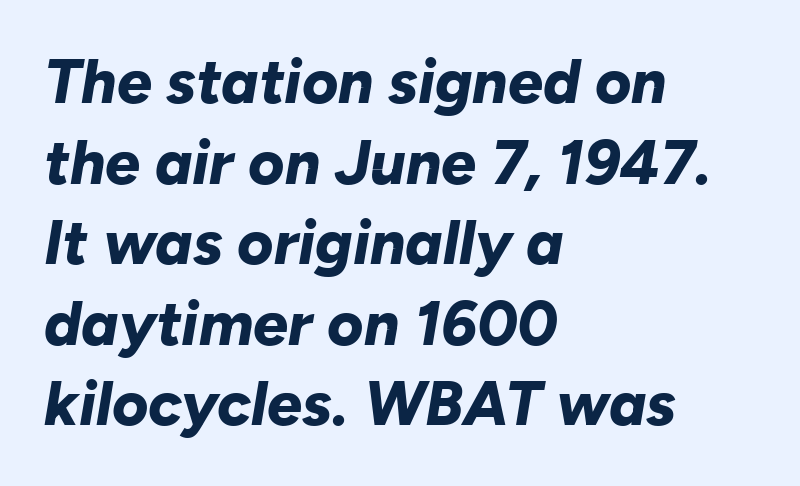
The image shows 62 px bold type, italic (leaning right); set left-aligned, normal line spacing (1.3x), normal letter spacing, not underlined; low stroke contrast and a medium x-height.
